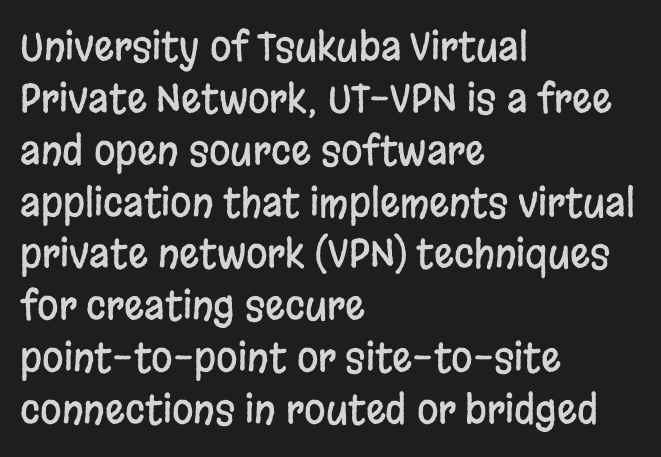
This rendering uses left alignment, leaving the right contour irregular. A typesetter would mark this as roman, not italic. Check where the strokes stop: nothing finishes them off — pure sans. The designer left line spacing at the default. Looks like regular typesetting: each glyph gets only the width it needs. Nothing unusual about the tracking: characters are spaced as the font intends.
